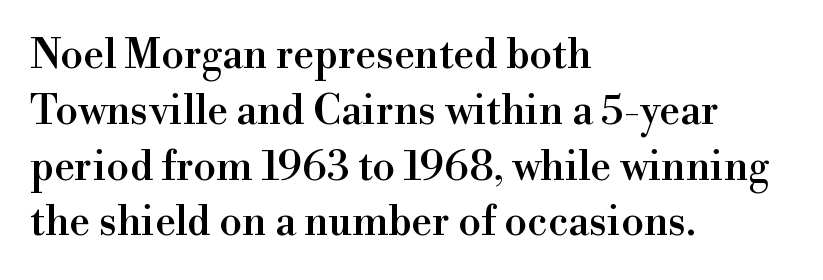
The image shows 41 px serif type, upright; set left-aligned, normal line spacing (1.36x), normal letter spacing, not underlined; a small x-height.
